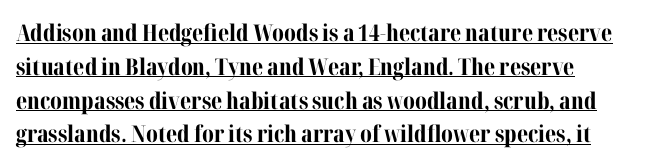
Q: Is the text bold? A: Yes.
Q: Is the text italic (slanted)? A: No, it is upright.
Q: Is the text underlined? A: Yes.
Q: How is the paragraph aligned? A: Left-aligned.
Q: Is the spacing between letters normal or unusually wide? A: Normal.
Q: Is the spacing between lines tight, normal or loose? A: Normal.
